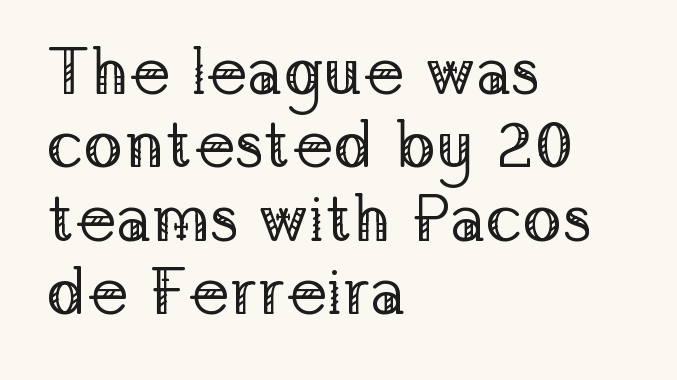
The image shows 66 px regular-weight serif type, upright; set left-aligned, tight line spacing (1.11x), normal letter spacing, not underlined; low stroke contrast and a medium x-height.
